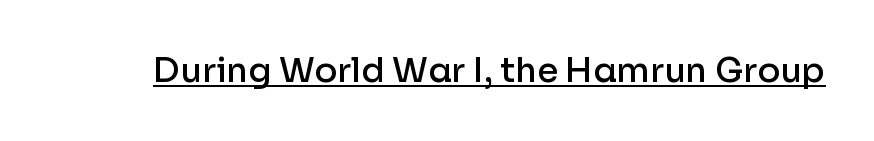
The image shows 34 px semibold sans-serif type, upright; set normal letter spacing, underlined; low stroke contrast and a medium x-height.
